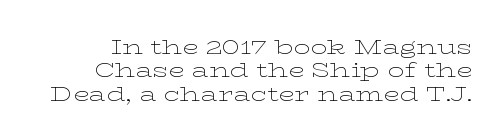
{"italic": "no", "bold": "no", "underline": "no", "line_spacing": "tight", "line_spacing_ratio": 1.11, "letter_spacing": "normal", "letter_spacing_em": 0.0, "glyph_px": 21}
